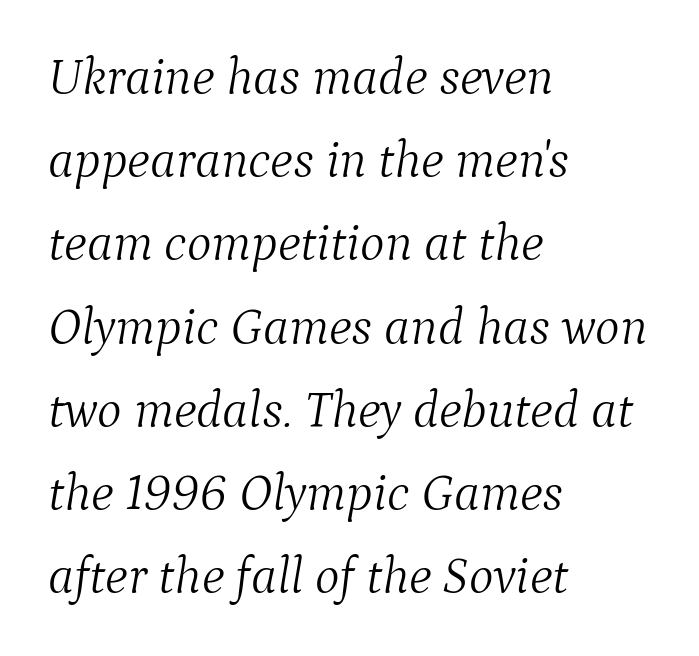
The string is rendered with underlining switched off. Style check: oblique. The face used here is proportionally spaced, like ordinary book or web type. The letterforms sit shoulder to shoulder at normal distance. In terms of leading, this rendering sits right in the middle. Observe the serifs anchoring each vertical stroke in this sample.
